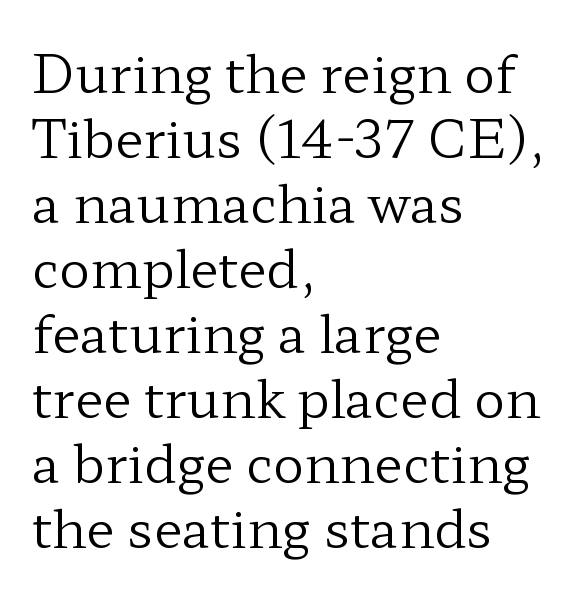
Q: Is the text bold? A: No.
Q: Is the text italic (slanted)? A: No, it is upright.
Q: Is the typeface a serif or a sans-serif typeface? A: Serif.
Q: Is the text underlined? A: No.
Q: How is the paragraph aligned? A: Left-aligned.
Q: Is the spacing between letters normal or unusually wide? A: Normal.
Q: Is the spacing between lines tight, normal or loose? A: Normal.
Q: Width (condensed, normal, or wide)? A: Wide.
Q: Stroke contrast? A: Low.
Q: x-height? A: Medium.
Q: Monospaced? A: No.
